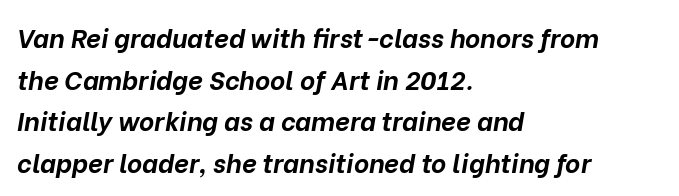
Q: Is the text bold? A: Yes.
Q: Is the text italic (slanted)? A: Yes, it leans right by about 10 degrees.
Q: Is the text underlined? A: No.
Q: How is the paragraph aligned? A: Left-aligned.
Q: Is the spacing between letters normal or unusually wide? A: Normal.
Q: Is the spacing between lines tight, normal or loose? A: Normal.
